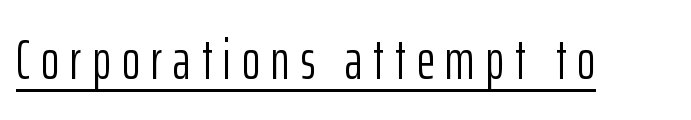
Is this a heavy cut? Hardly; it is regular or lighter. The sample's only ornament is a line tracing under the words. The rendering uses natural spacing where letterforms have individual widths. Letterform terminals end flat and unadorned throughout the passage. When letters stand straight like this, we call the style roman or upright. Letter spacing: wide.
